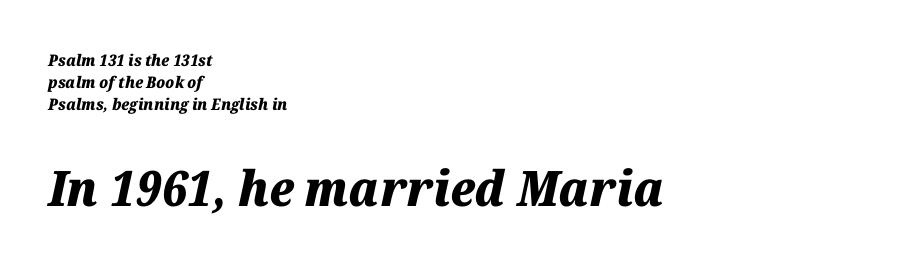
Q: Is the text bold? A: Yes.
Q: Is the text italic (slanted)? A: Yes, it leans right by about 12 degrees.
Q: Is the text underlined? A: No.
Q: How is the paragraph aligned? A: Left-aligned.
Q: Is the spacing between letters normal or unusually wide? A: Normal.
Q: Is the spacing between lines tight, normal or loose? A: Normal.
Q: Which block of text is set in a larger size, the first (top) or the second (bottom)? A: The second (bottom) one.
Q: Width (condensed, normal, or wide)? A: Normal.
Q: Stroke contrast? A: Medium.
Q: x-height? A: Medium.
Q: Monospaced? A: No.
